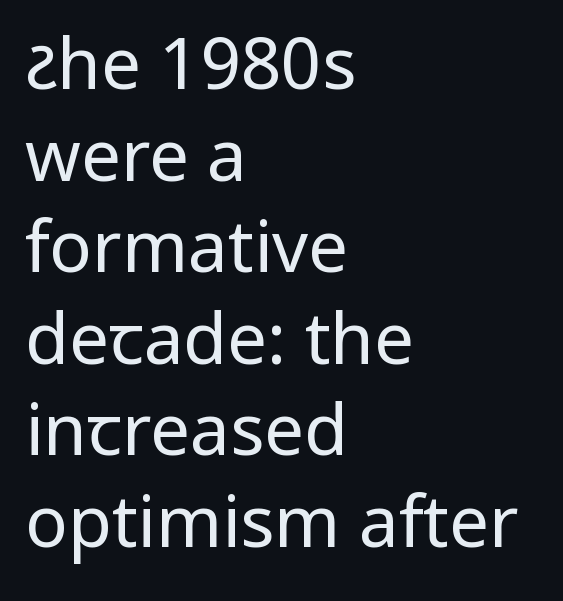
{"serif": "no", "italic": "no", "bold": "no", "weight": "regular", "width": "normal", "stroke_contrast": "low", "x_height": "medium", "monospaced": "no", "underline": "no", "align": "left", "line_spacing": "normal", "line_spacing_ratio": 1.29, "letter_spacing": "normal", "letter_spacing_em": 0.0, "glyph_px": 71}
